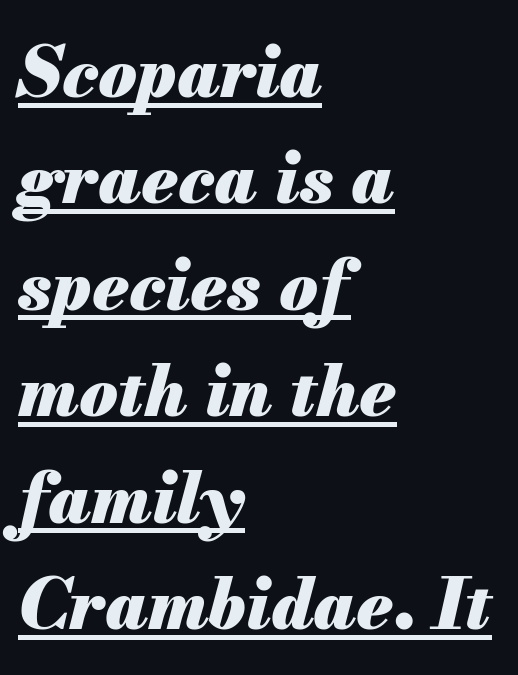
Q: Is the text bold? A: Yes.
Q: Is the text italic (slanted)? A: Yes, it leans right by about 13 degrees.
Q: Is the text underlined? A: Yes.
Q: How is the paragraph aligned? A: Left-aligned.
Q: Is the spacing between letters normal or unusually wide? A: Normal.
Q: Is the spacing between lines tight, normal or loose? A: Normal.
Q: Width (condensed, normal, or wide)? A: Normal.
Q: Stroke contrast? A: Medium.
Q: x-height? A: Small.
Q: Monospaced? A: No.
